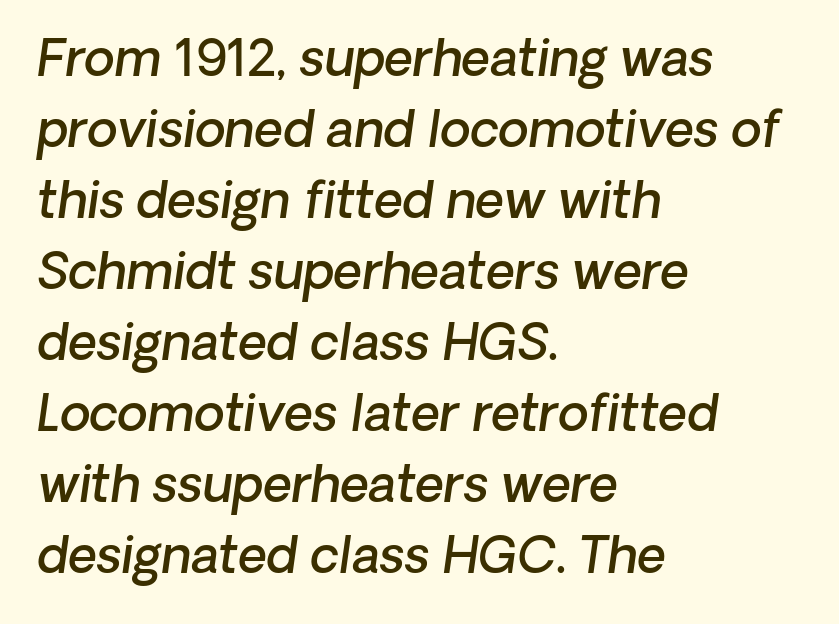
The image shows 50 px semibold sans-serif type; set left-aligned, normal line spacing (1.42x), normal letter spacing, not underlined; low stroke contrast and a medium x-height.
